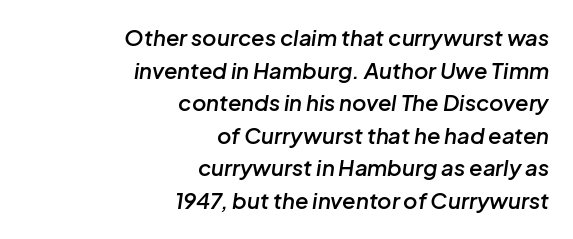
{"italic": "yes", "lean": "right", "slant_degrees": 8, "bold": "semi", "underline": "no", "align": "right", "line_spacing": "normal", "line_spacing_ratio": 1.48, "letter_spacing": "normal", "letter_spacing_em": 0.0, "glyph_px": 22}
